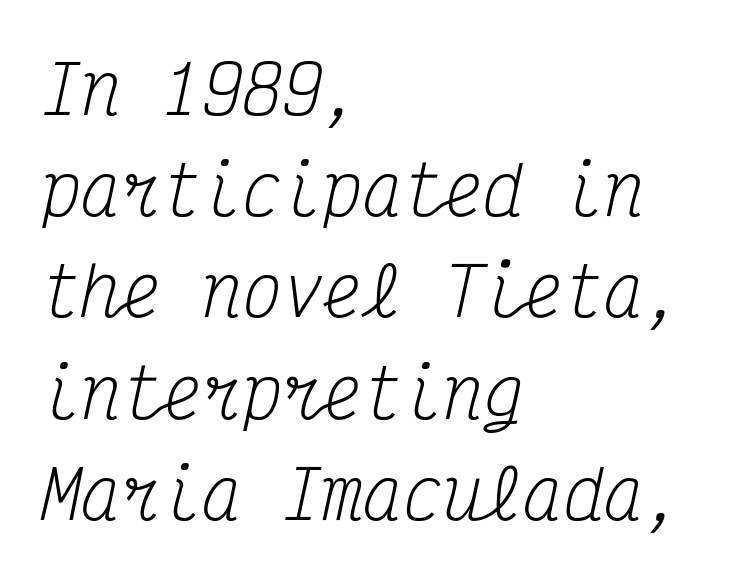
Font category for this specimen: serif. Visually the block forms a straight wall on the left and a jagged coastline on the right. How are the letters spaced? Ordinarily, with no added tracking. Is the type slanted? Yes — the strokes lean at a clear angle. Nobody drew a line under any word here. Heft: none added — not bold.
